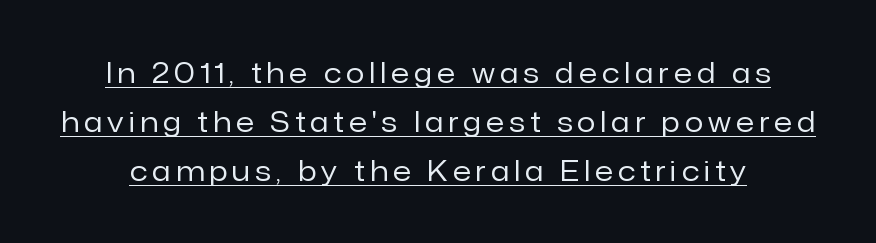
The image shows 27 px text type, upright; set line spacing 1.81x, unusually wide letter spacing (+0.2 em), underlined.
